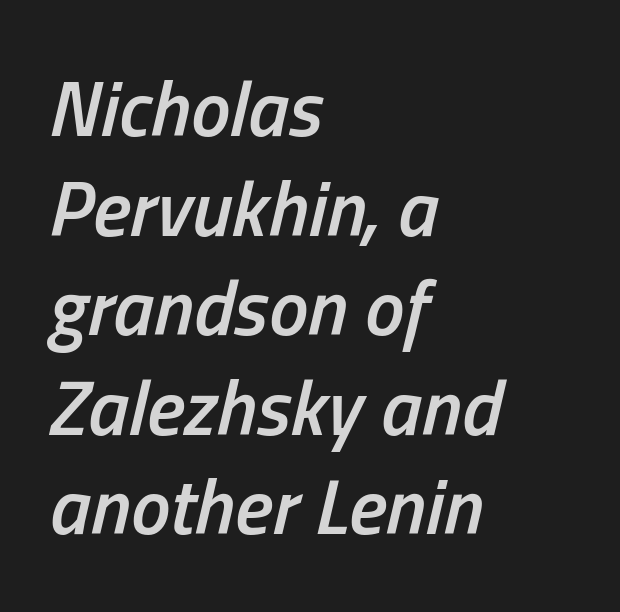
The strokes are fattened partway — semibold, not bold. Any mark beneath the type? The region is blank. The passage shown has conventional tracking throughout. The paragraph has a hard left edge and a soft right edge. Proportional: the letters do not fall into vertical columns.
